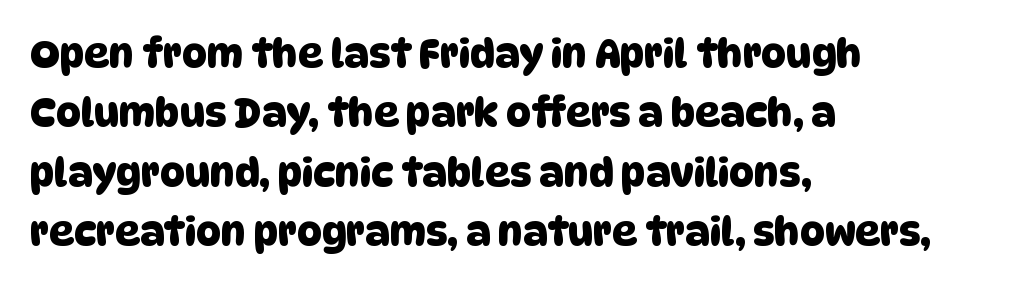
{"serif": "no", "width": "normal", "stroke_contrast": "low", "x_height": "large", "monospaced": "no", "underline": "no", "align": "left", "line_spacing": "normal", "line_spacing_ratio": 1.52, "letter_spacing": "normal", "letter_spacing_em": 0.0, "glyph_px": 39}
